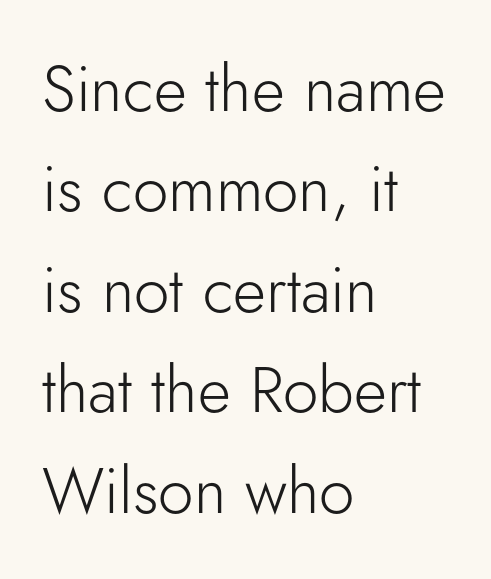
The image shows 64 px light sans-serif type, upright; set left-aligned, normal line spacing (1.57x), normal letter spacing, not underlined; low stroke contrast and a small x-height.
